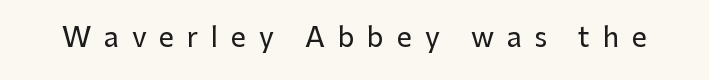
The image shows 27 px text type, upright; set unusually wide letter spacing (+0.47 em), not underlined.
